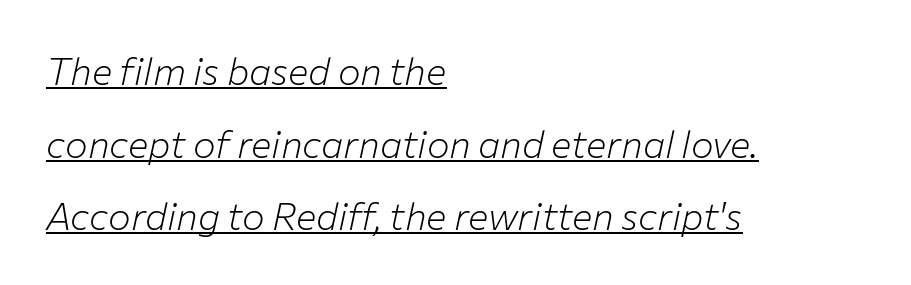
Q: Is the text bold? A: No.
Q: Is the text italic (slanted)? A: Yes, it leans right by about 12 degrees.
Q: Is the text underlined? A: Yes.
Q: How is the paragraph aligned? A: Left-aligned.
Q: Is the spacing between letters normal or unusually wide? A: Normal.
Q: Is the spacing between lines tight, normal or loose? A: Loose.
Q: Width (condensed, normal, or wide)? A: Normal.
Q: Stroke contrast? A: Low.
Q: x-height? A: Medium.
Q: Monospaced? A: No.
